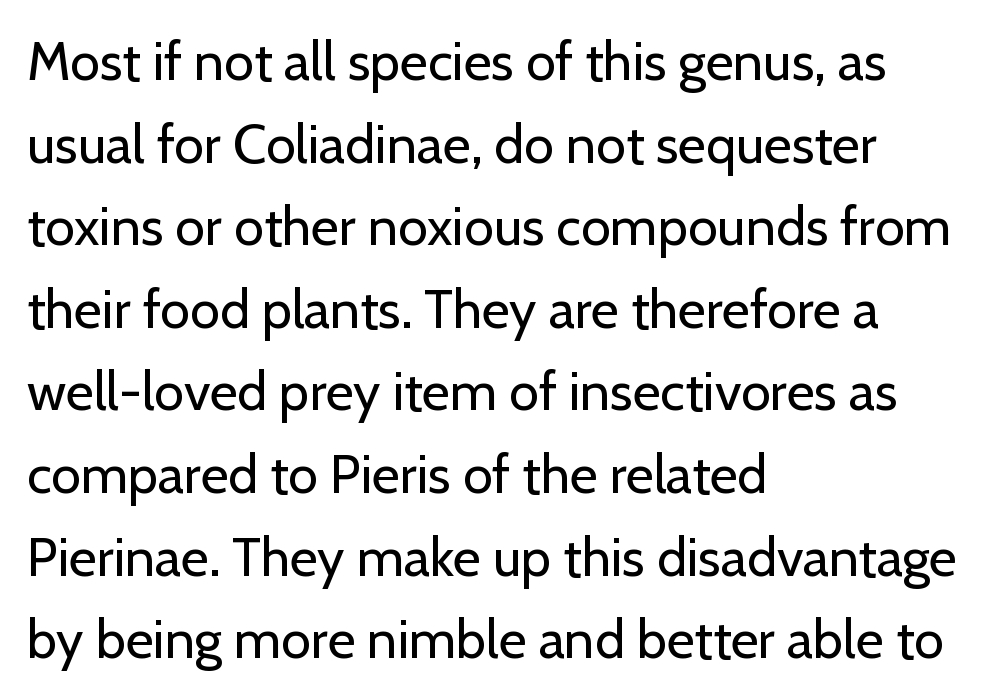
The image shows 54 px regular-weight sans-serif type, upright; set left-aligned, normal line spacing (1.53x), normal letter spacing, not underlined; low stroke contrast and a medium x-height.
